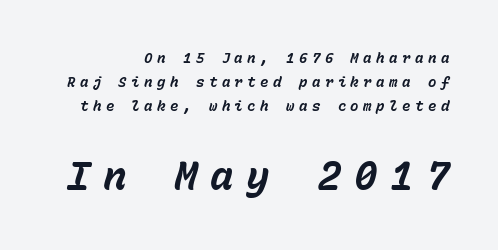
{"italic": "yes", "lean": "right", "slant_degrees": 15, "bold": "yes", "weight": "bold", "width": "normal", "stroke_contrast": "low", "x_height": "medium", "monospaced": "yes", "underline": "no", "align": "right", "line_spacing_ratio": 1.71, "letter_spacing": "wide", "letter_spacing_em": 0.32, "larger_block": "second", "size_ratio": 2.79, "glyph_px": 39}
